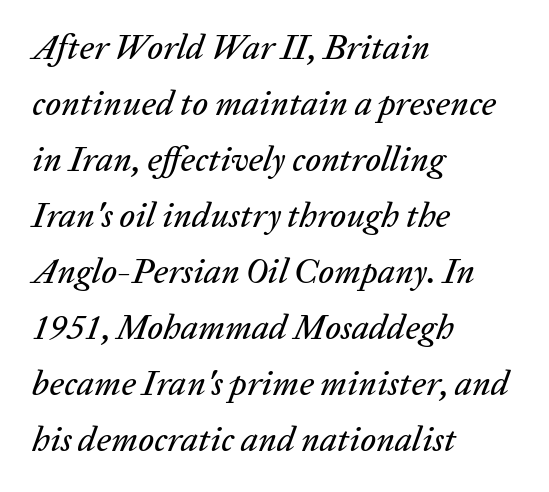
Q: Is the text italic (slanted)? A: Yes, it leans right by about 20 degrees.
Q: Is the text underlined? A: No.
Q: How is the paragraph aligned? A: Left-aligned.
Q: Is the spacing between letters normal or unusually wide? A: Normal.
Q: Is the spacing between lines tight, normal or loose? A: Normal.
Q: Width (condensed, normal, or wide)? A: Normal.
Q: Stroke contrast? A: Low.
Q: x-height? A: Medium.
Q: Monospaced? A: No.
